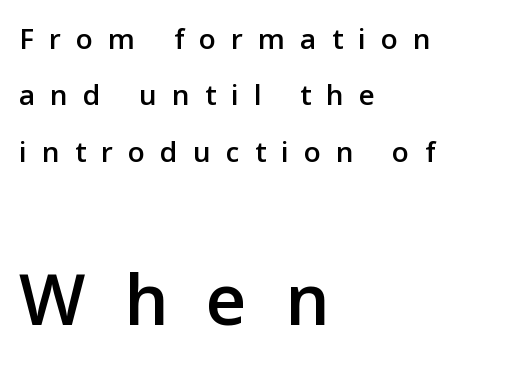
Leftover space on each line is placed entirely after the last word. Only glyphs here, with clear space below each row. The letters carry no serifs — their stems end cleanly without finishing strokes. Visually, the bottom section dominates because its glyphs are scaled up. The rendering uses natural spacing where letterforms have individual widths. The rendering inserts visible extra space after every character.
